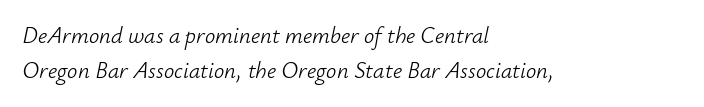
The image shows 23 px text type, italic (leaning right); set left-aligned, normal line spacing (1.52x), normal letter spacing, not underlined.
